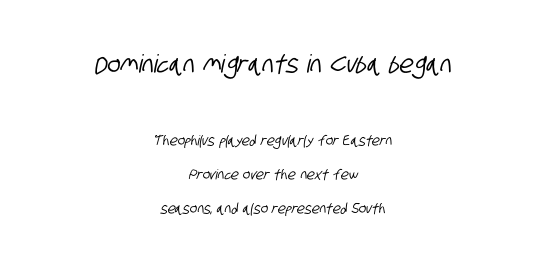
Q: Is the text underlined? A: No.
Q: How is the paragraph aligned? A: Centered.
Q: Is the spacing between letters normal or unusually wide? A: Normal.
Q: Is the spacing between lines tight, normal or loose? A: Loose.
Q: Which block of text is set in a larger size, the first (top) or the second (bottom)? A: The first (top) one.
